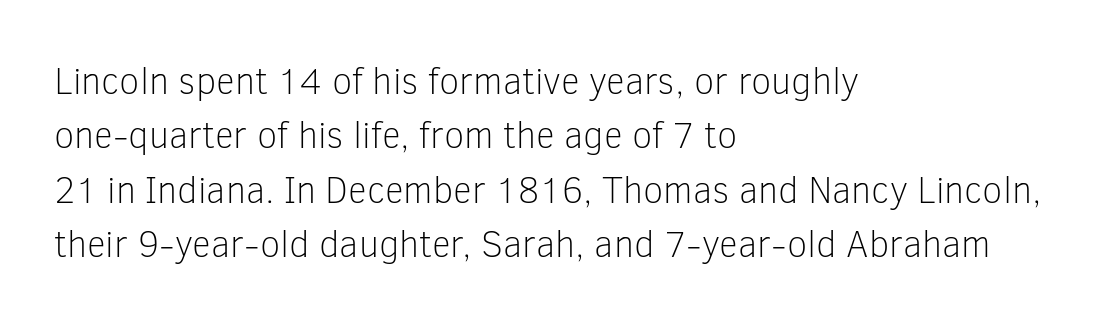
Q: Is the text bold? A: No.
Q: Is the text italic (slanted)? A: No, it is upright.
Q: Is the typeface a serif or a sans-serif typeface? A: Sans-serif.
Q: Is the text underlined? A: No.
Q: How is the paragraph aligned? A: Left-aligned.
Q: Is the spacing between letters normal or unusually wide? A: Normal.
Q: Is the spacing between lines tight, normal or loose? A: Normal.
Q: Width (condensed, normal, or wide)? A: Normal.
Q: Stroke contrast? A: Low.
Q: x-height? A: Medium.
Q: Monospaced? A: No.
